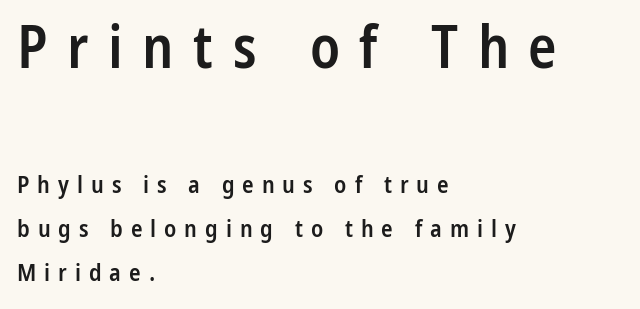
{"serif": "no", "italic": "no", "bold": "semi", "weight": "semibold", "width": "condensed", "stroke_contrast": "low", "x_height": "medium", "monospaced": "no", "underline": "no", "align": "left", "line_spacing_ratio": 1.83, "letter_spacing": "wide", "letter_spacing_em": 0.33, "larger_block": "first", "size_ratio": 2.46, "glyph_px": 59}
